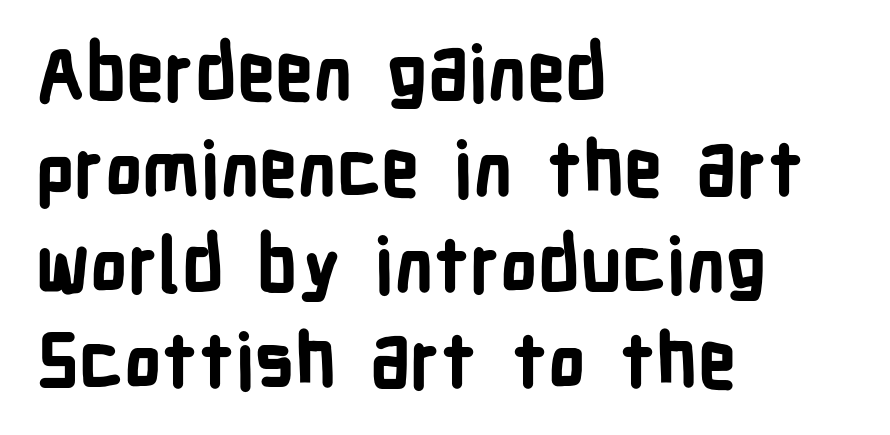
Has an underline been added? It has not. These lines are composed in type without serifs. You could call the tracking neutral — neither tight nor loose. You'd pick this weight for a headline — it's a proper bold.
